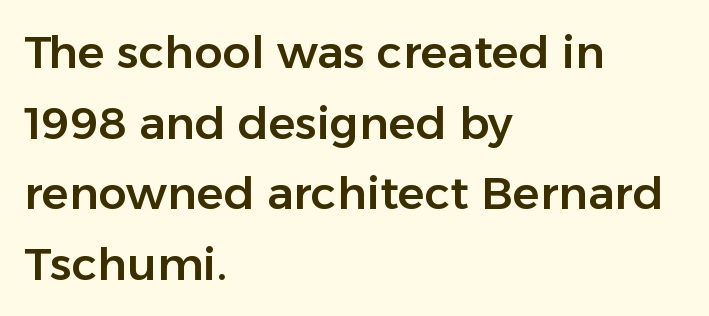
{"serif": "no", "italic": "no", "width": "normal", "stroke_contrast": "low", "x_height": "medium", "monospaced": "no", "underline": "no", "align": "left", "line_spacing": "normal", "line_spacing_ratio": 1.57, "letter_spacing": "normal", "letter_spacing_em": 0.0, "glyph_px": 45}
